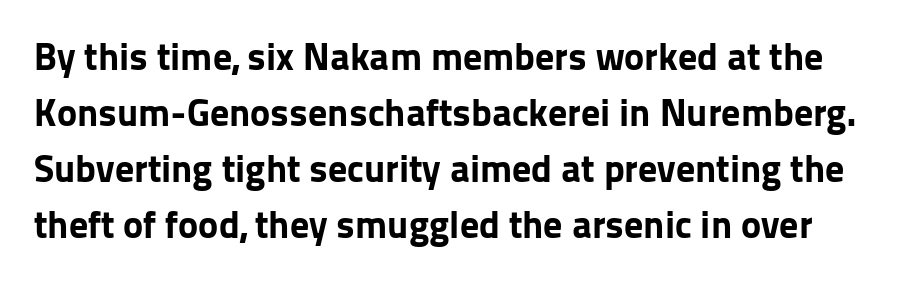
The image shows 38 px bold sans-serif type, upright; set normal line spacing (1.47x), normal letter spacing, not underlined; low stroke contrast and a medium x-height.
